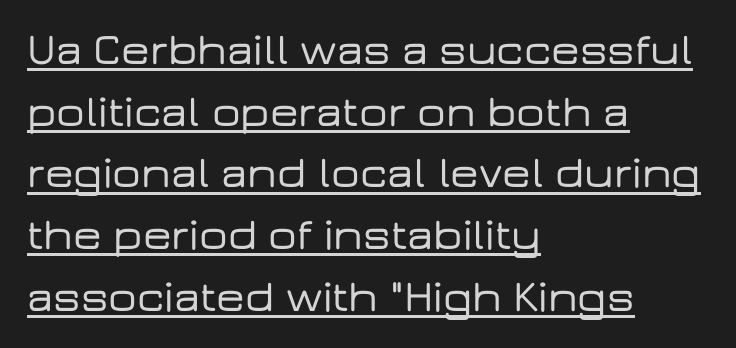
{"serif": "no", "italic": "no", "width": "wide", "stroke_contrast": "low", "x_height": "medium", "monospaced": "no", "underline": "yes", "align": "left", "line_spacing": "normal", "line_spacing_ratio": 1.37, "letter_spacing": "normal", "letter_spacing_em": 0.0, "glyph_px": 45}
